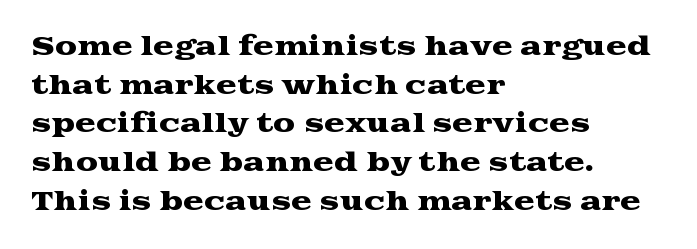
Q: Is the text italic (slanted)? A: No, it is upright.
Q: Is the text underlined? A: No.
Q: How is the paragraph aligned? A: Left-aligned.
Q: Is the spacing between letters normal or unusually wide? A: Normal.
Q: Is the spacing between lines tight, normal or loose? A: Normal.
